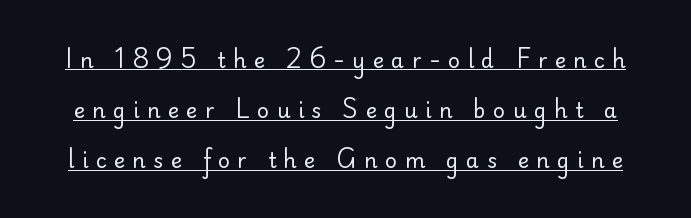
Q: Is the text bold? A: No.
Q: Is the text italic (slanted)? A: No, it is upright.
Q: Is the text underlined? A: Yes.
Q: Is the spacing between letters normal or unusually wide? A: Unusually wide.
Q: Is the spacing between lines tight, normal or loose? A: Loose.
